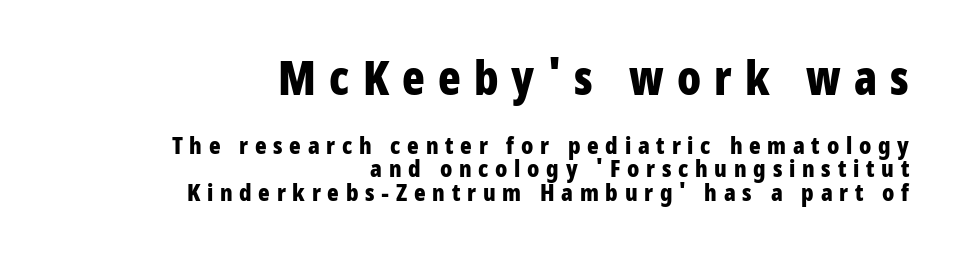
The image shows 47 px bold, condensed sans-serif type, upright; set right-aligned, tight line spacing (0.97x), unusually wide letter spacing (+0.28 em), not underlined; the first (top) block is 1.96x larger; low stroke contrast and a large x-height.
